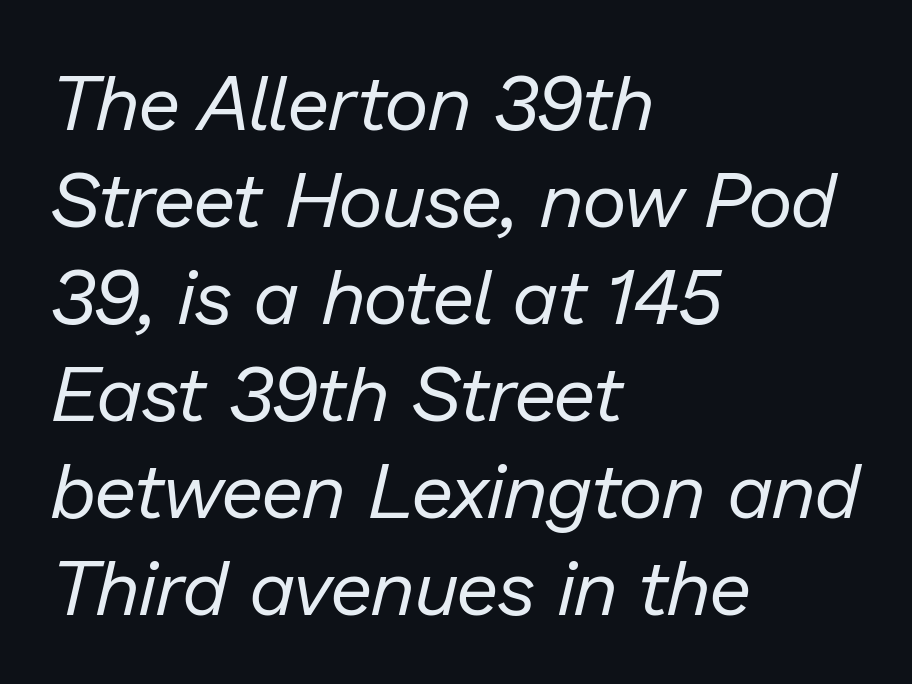
The image shows 77 px regular-weight type, italic (leaning right); set left-aligned, normal line spacing (1.26x), normal letter spacing, not underlined; low stroke contrast and a medium x-height.
